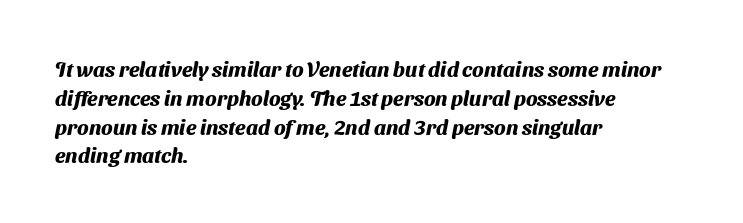
Q: Is the text bold? A: Yes.
Q: Is the text underlined? A: No.
Q: How is the paragraph aligned? A: Left-aligned.
Q: Is the spacing between letters normal or unusually wide? A: Normal.
Q: Is the spacing between lines tight, normal or loose? A: Normal.
